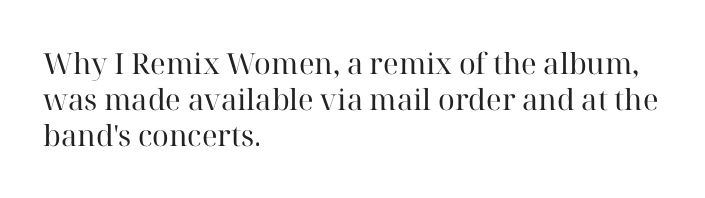
The image shows 29 px regular-weight serif type, upright; set left-aligned, line spacing 1.24x, normal letter spacing, not underlined; high stroke contrast and a medium x-height.
